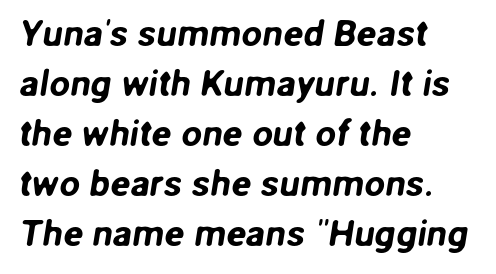
Vertical spacing — default. Spacing verdict: proportional, widths tailored to each character. Teacher's note: observe the even left margin — that is flush-left alignment. Underline: absent.
